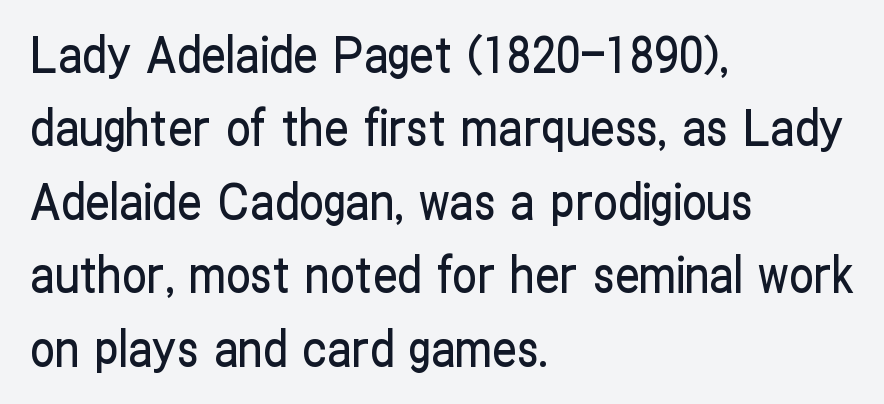
The image shows 49 px condensed sans-serif type, upright; set left-aligned, normal line spacing (1.5x), normal letter spacing, not underlined; low stroke contrast and a medium x-height.
